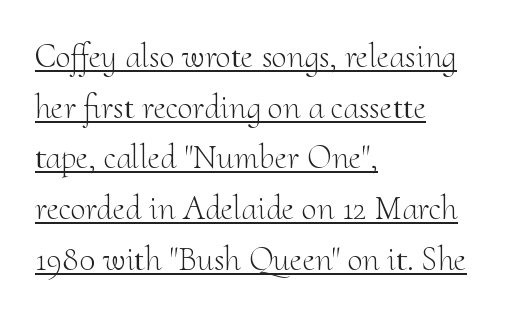
A roman cut, with each character standing at attention. These lines sit exactly where default settings would place them. Somebody hit Ctrl+U on this one — the words are underlined. Spacing verdict: proportional, widths tailored to each character. Where is the straight margin? On the left. Does the type have serifs? Yes, each stem ends in a small foot.
